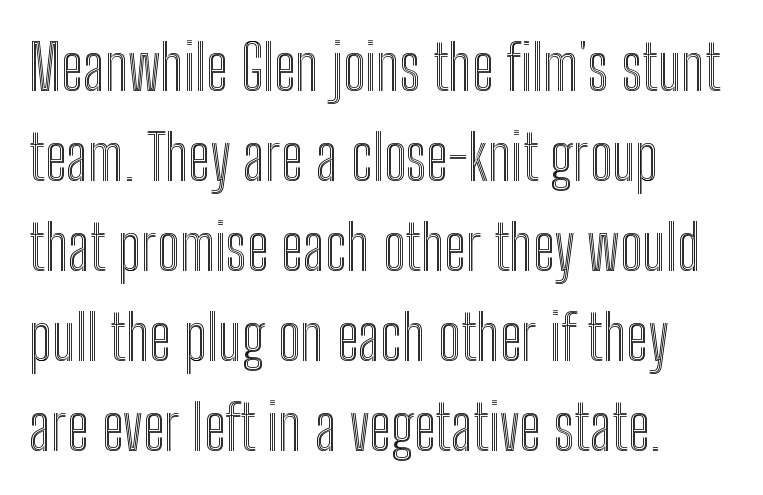
{"italic": "no", "width": "condensed", "x_height": "medium", "monospaced": "no", "underline": "no", "align": "left", "line_spacing": "normal", "line_spacing_ratio": 1.43, "letter_spacing": "normal", "letter_spacing_em": 0.0, "glyph_px": 63}
